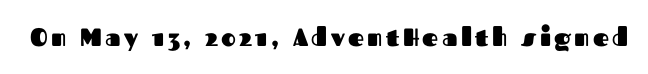
Weight check: bold — yes, fully. Ascenders rise straight up at ninety degrees. The string is rendered with underlining switched off.
